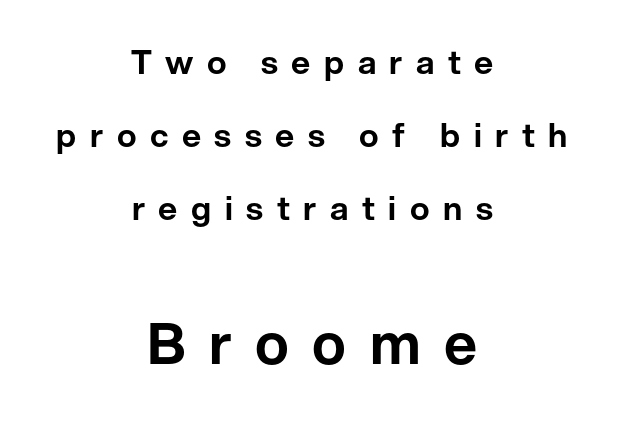
The foot of each line stays bare and open. The passage shown is typed in a proportional face where columns would drift. This sample is center-justified, so both line endings float freely. Character size in the trailing block exceeds that of the leading block.
